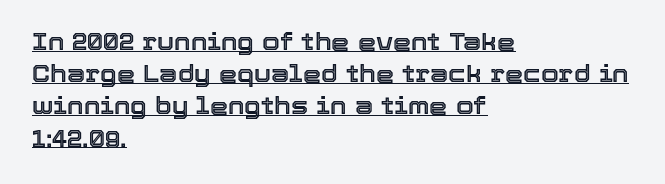
The image shows 23 px text type, upright; set left-aligned, normal line spacing (1.4x), normal letter spacing, underlined.
